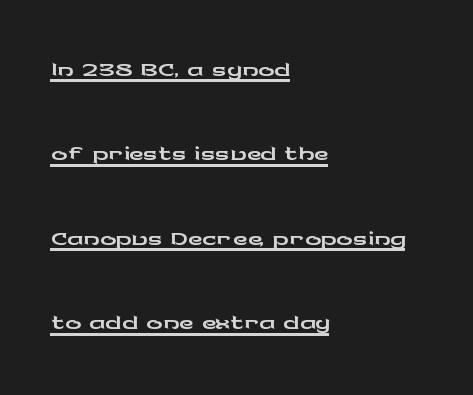
Q: Is the text italic (slanted)? A: No, it is upright.
Q: Is the typeface a serif or a sans-serif typeface? A: Sans-serif.
Q: Is the text underlined? A: Yes.
Q: How is the paragraph aligned? A: Left-aligned.
Q: Is the spacing between letters normal or unusually wide? A: Normal.
Q: Is the spacing between lines tight, normal or loose? A: Loose.
Q: Width (condensed, normal, or wide)? A: Wide.
Q: Stroke contrast? A: Low.
Q: x-height? A: Medium.
Q: Monospaced? A: No.
